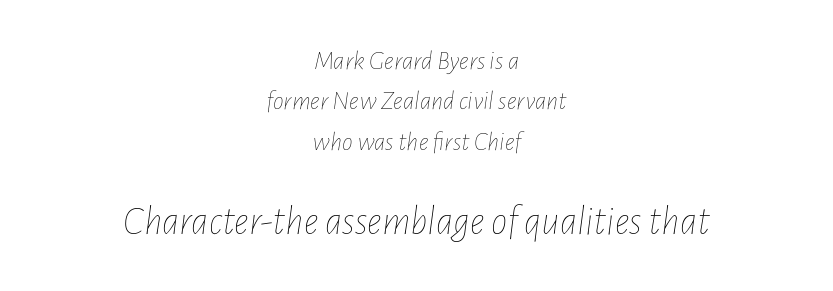
The image shows 41 px thin, condensed type, italic (leaning right); set centered, normal line spacing (1.5x), normal letter spacing, not underlined; the second (bottom) block is 1.52x larger; low stroke contrast and a medium x-height.
